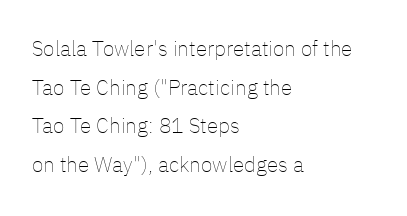
{"italic": "no", "bold": "no", "underline": "no", "align": "left", "line_spacing_ratio": 1.84, "letter_spacing": "normal", "letter_spacing_em": 0.0, "glyph_px": 21}
